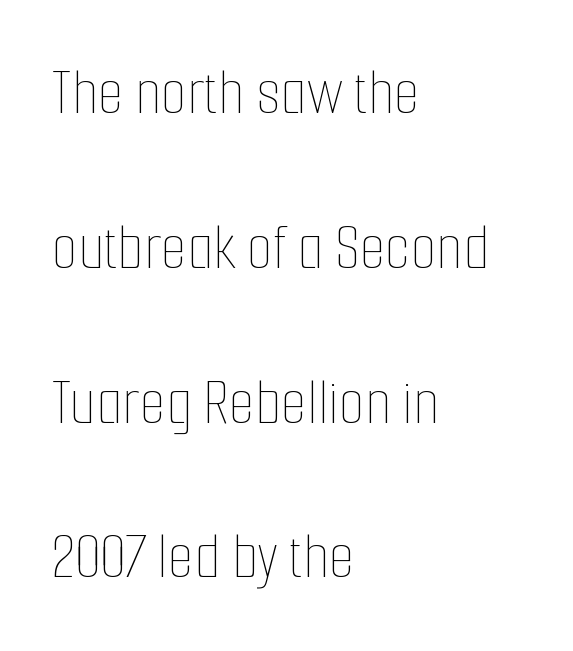
Character widths vary here, with narrow letters taking less room than wide ones. Interline gaps are noticeably wide in this sample. Left-aligned paragraph, ragged on the right. Observe the ordinary spacing: letters are neighbours, not strangers. Unmarked baselines from the first word to the last.
